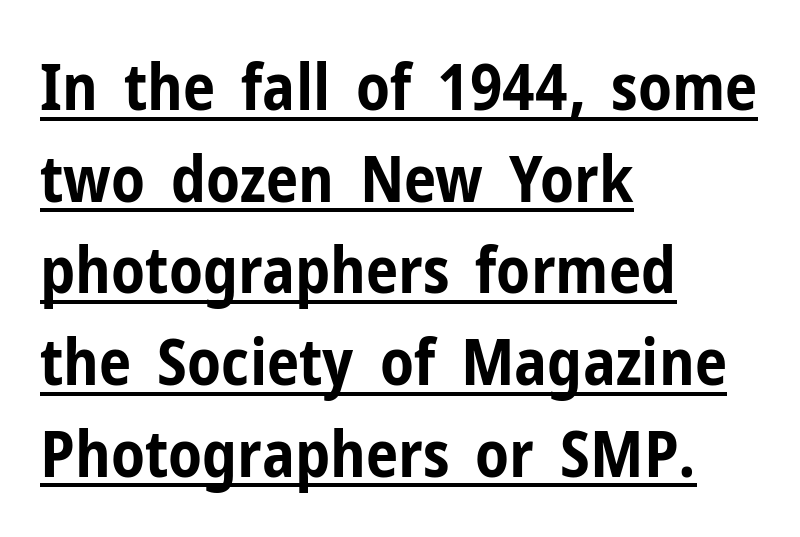
{"serif": "no", "italic": "no", "bold": "yes", "weight": "bold", "width": "condensed", "stroke_contrast": "low", "x_height": "medium", "monospaced": "no", "underline": "yes", "align": "left", "line_spacing": "normal", "line_spacing_ratio": 1.41, "letter_spacing": "normal", "letter_spacing_em": 0.0, "glyph_px": 65}
